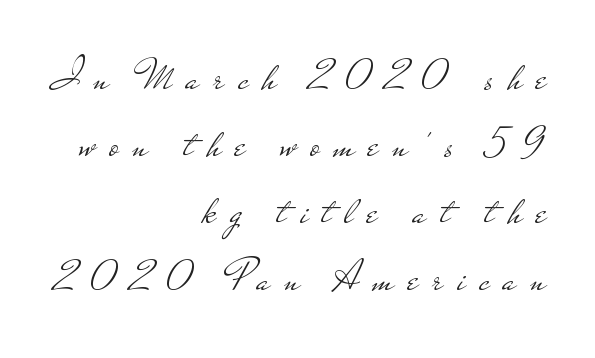
Q: Is the text bold? A: No.
Q: Is the text italic (slanted)? A: Yes.
Q: Is the typeface a serif or a sans-serif typeface? A: Sans-serif.
Q: Is the text underlined? A: No.
Q: How is the paragraph aligned? A: Right-aligned.
Q: Is the spacing between letters normal or unusually wide? A: Unusually wide.
Q: Is the spacing between lines tight, normal or loose? A: Normal.
Q: Width (condensed, normal, or wide)? A: Wide.
Q: Stroke contrast? A: Low.
Q: x-height? A: Small.
Q: Monospaced? A: No.
